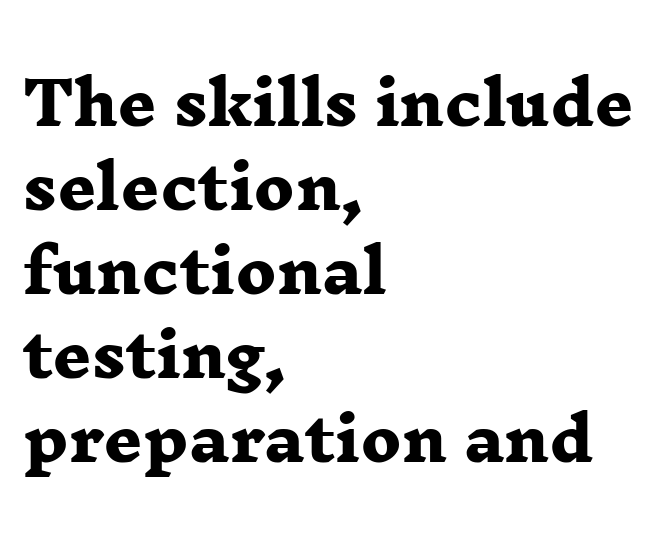
Q: Is the text bold? A: Yes.
Q: Is the typeface a serif or a sans-serif typeface? A: Serif.
Q: Is the text underlined? A: No.
Q: How is the paragraph aligned? A: Left-aligned.
Q: Is the spacing between letters normal or unusually wide? A: Normal.
Q: Is the spacing between lines tight, normal or loose? A: Normal.
Q: Width (condensed, normal, or wide)? A: Wide.
Q: Stroke contrast? A: Low.
Q: x-height? A: Medium.
Q: Monospaced? A: No.
